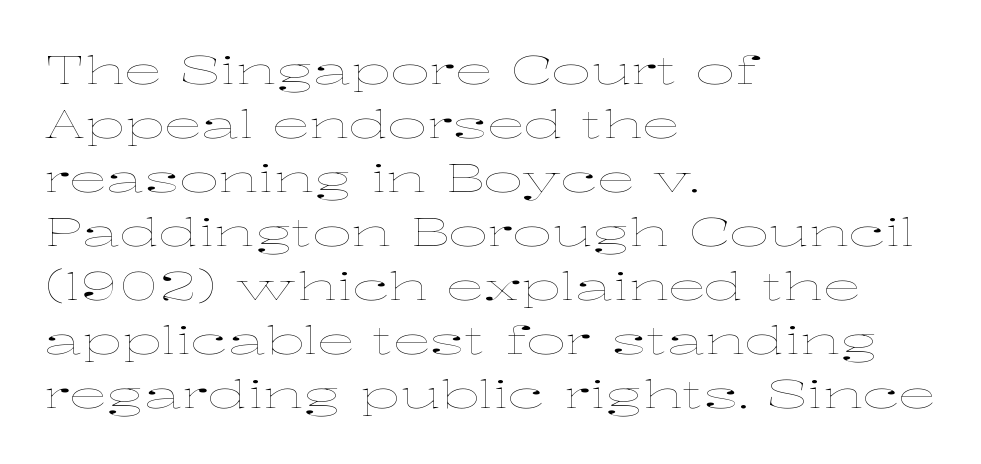
The image shows 38 px thin, wide type, upright; set left-aligned, normal line spacing (1.42x), normal letter spacing, not underlined; low stroke contrast and a medium x-height.
